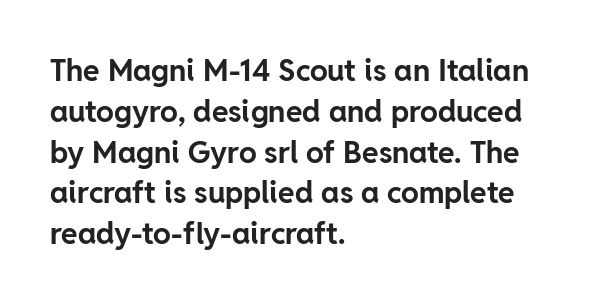
{"serif": "no", "italic": "no", "bold": "yes", "weight": "bold", "width": "normal", "stroke_contrast": "low", "x_height": "medium", "monospaced": "no", "underline": "no", "align": "left", "line_spacing": "normal", "line_spacing_ratio": 1.36, "letter_spacing": "normal", "letter_spacing_em": 0.0, "glyph_px": 30}
